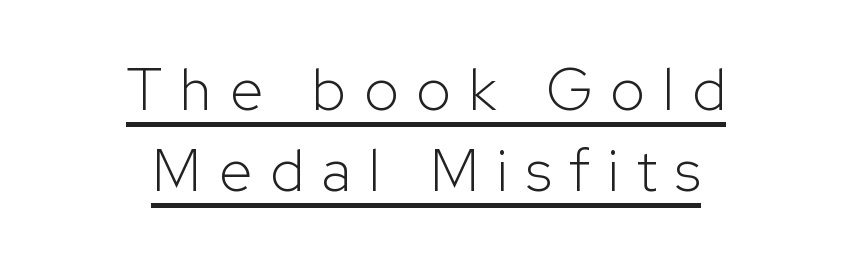
Weight class: somewhere from thin through regular. The font family rendered here belongs to the sans-serif group. Compared with a flush-left layout, this one balances lines on the center instead. Students, observe: this is what conventionally led text looks like. The glyphs are accompanied by a horizontal stroke just below them. A typesetter would call this heavily tracked-out type.
